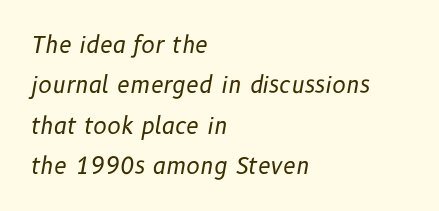
{"italic": "yes", "lean": "right", "slant_degrees": 10, "bold": "no", "underline": "no", "align": "left", "line_spacing_ratio": 1.76, "letter_spacing": "normal", "letter_spacing_em": 0.0, "glyph_px": 23}
